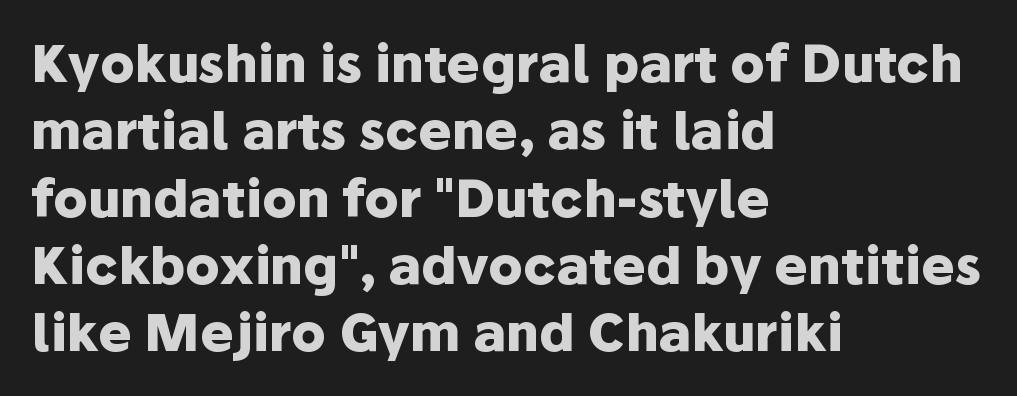
The image shows 51 px heavy sans-serif type, upright; set left-aligned, normal line spacing (1.32x), normal letter spacing, not underlined; low stroke contrast and a medium x-height.
